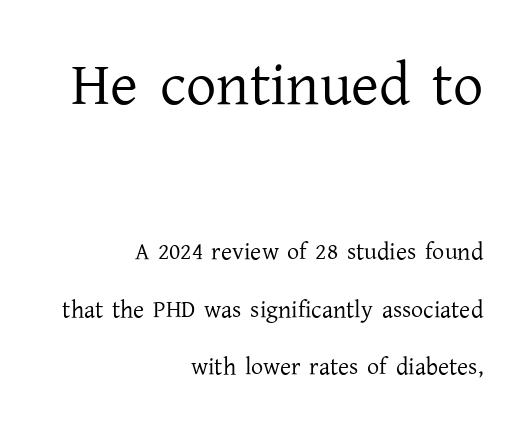
{"serif": "yes", "italic": "no", "bold": "no", "weight": "regular", "width": "normal", "stroke_contrast": "low", "x_height": "medium", "monospaced": "no", "underline": "no", "align": "right", "line_spacing": "loose", "line_spacing_ratio": 2.39, "letter_spacing": "normal", "letter_spacing_em": 0.0, "larger_block": "first", "size_ratio": 2.5, "glyph_px": 60}
